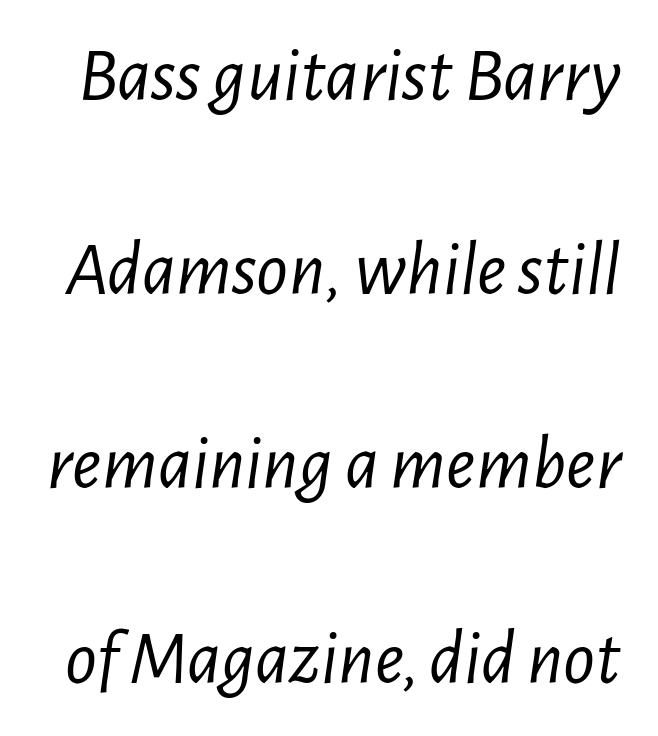
The image shows 78 px light, condensed type, italic (leaning right); set loose line spacing (2.49x), normal letter spacing, not underlined; low stroke contrast and a medium x-height.
